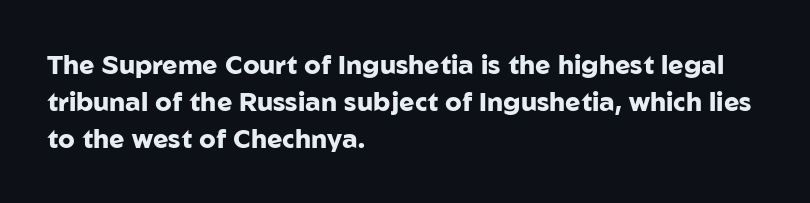
The image shows 26 px bold type, upright; set left-aligned, normal line spacing (1.43x), normal letter spacing, not underlined.
